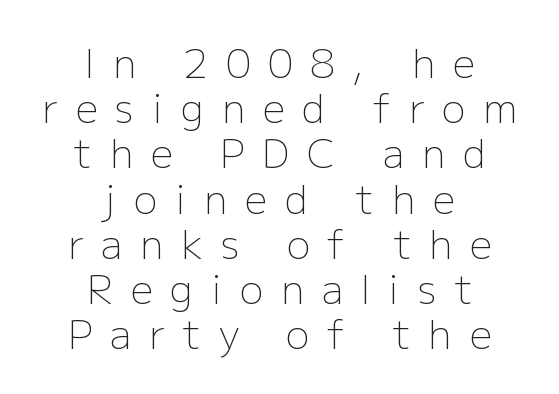
{"serif": "no", "italic": "no", "bold": "no", "weight": "light", "width": "normal", "stroke_contrast": "low", "x_height": "medium", "monospaced": "no", "underline": "no", "align": "center", "line_spacing_ratio": 1.16, "letter_spacing": "wide", "letter_spacing_em": 0.46, "glyph_px": 39}
